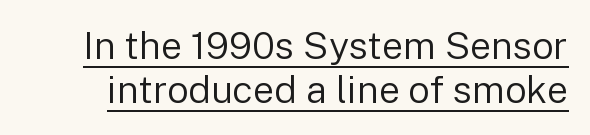
The image shows 38 px regular-weight sans-serif type, upright; set line spacing 1.16x, normal letter spacing, underlined; low stroke contrast and a medium x-height.
